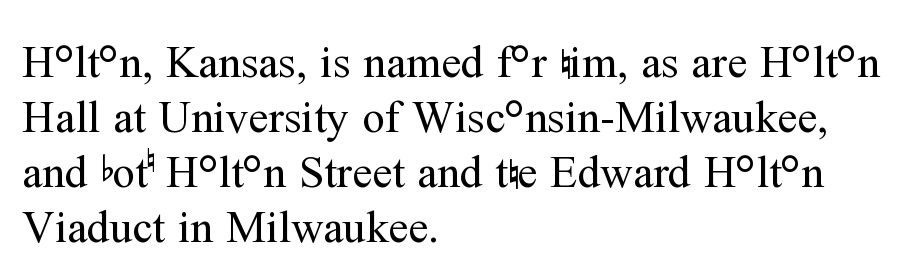
Do the characters align in a grid? No, the font is proportional. The paragraph shown leans on its left margin. The words here are not underlined. Words appear dense and cohesive because spacing is normal.
